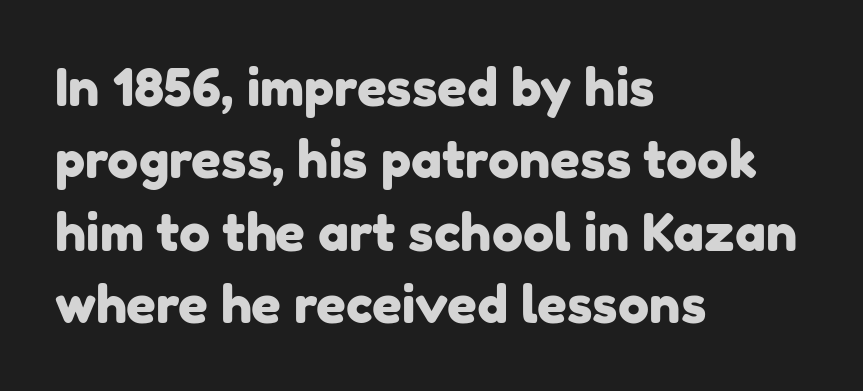
Q: Is the typeface a serif or a sans-serif typeface? A: Sans-serif.
Q: Is the text underlined? A: No.
Q: How is the paragraph aligned? A: Left-aligned.
Q: Is the spacing between letters normal or unusually wide? A: Normal.
Q: Is the spacing between lines tight, normal or loose? A: Normal.
Q: Width (condensed, normal, or wide)? A: Normal.
Q: Stroke contrast? A: Low.
Q: x-height? A: Medium.
Q: Monospaced? A: No.
